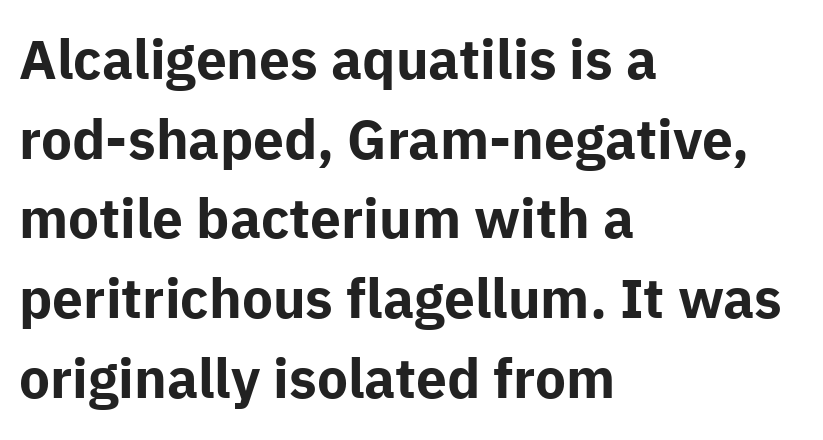
The image shows 55 px bold sans-serif type, upright; set left-aligned, normal line spacing (1.45x), normal letter spacing, not underlined; low stroke contrast and a medium x-height.
